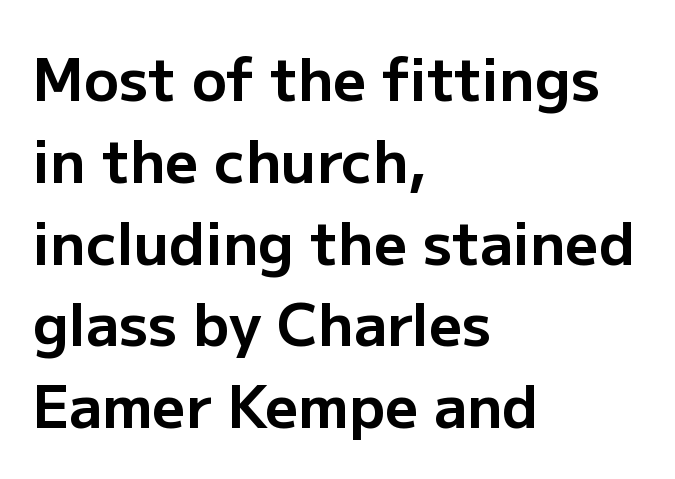
{"serif": "no", "italic": "no", "bold": "yes", "weight": "bold", "width": "normal", "stroke_contrast": "low", "x_height": "medium", "monospaced": "no", "underline": "no", "align": "left", "line_spacing": "normal", "line_spacing_ratio": 1.41, "letter_spacing": "normal", "letter_spacing_em": 0.0, "glyph_px": 58}
